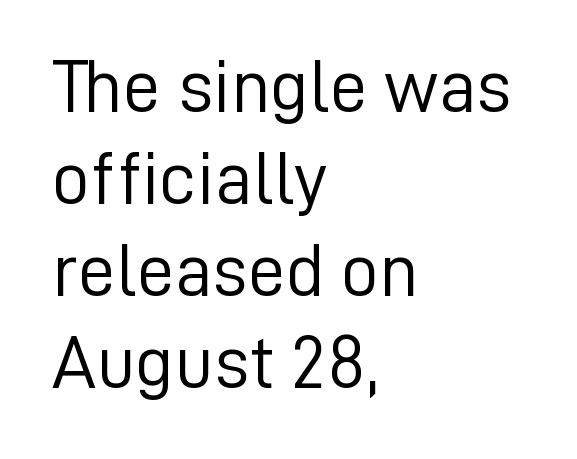
Q: Is the text bold? A: No.
Q: Is the text italic (slanted)? A: No, it is upright.
Q: Is the typeface a serif or a sans-serif typeface? A: Sans-serif.
Q: Is the text underlined? A: No.
Q: How is the paragraph aligned? A: Left-aligned.
Q: Is the spacing between letters normal or unusually wide? A: Normal.
Q: Width (condensed, normal, or wide)? A: Normal.
Q: Stroke contrast? A: Low.
Q: x-height? A: Medium.
Q: Monospaced? A: No.
